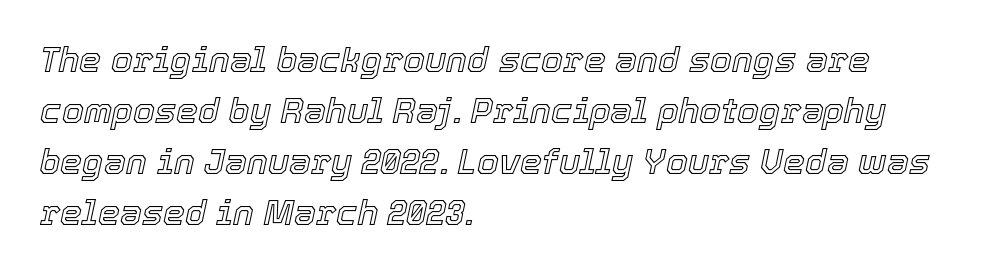
Lines of text with bare space underneath. This sample is left-justified, so line endings fall wherever the words run out. An italicized treatment has been applied to the whole sample. The type is set solid horizontally, with unmodified tracking. Think of a printed novel: that variable character pitch is what you see here. The vertical gap from one line to the next is medium.
